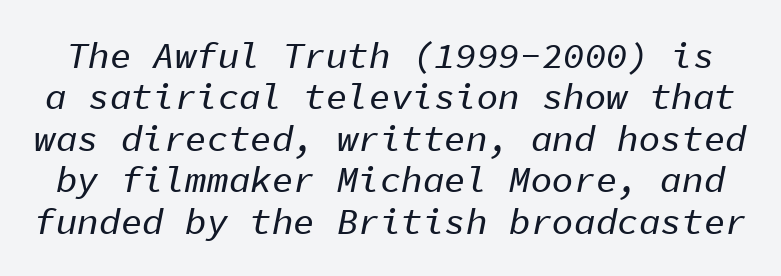
{"italic": "yes", "lean": "right", "slant_degrees": 11, "width": "normal", "stroke_contrast": "low", "x_height": "medium", "monospaced": "yes", "underline": "no", "line_spacing": "tight", "line_spacing_ratio": 1.15, "letter_spacing": "normal", "letter_spacing_em": 0.0, "glyph_px": 36}
